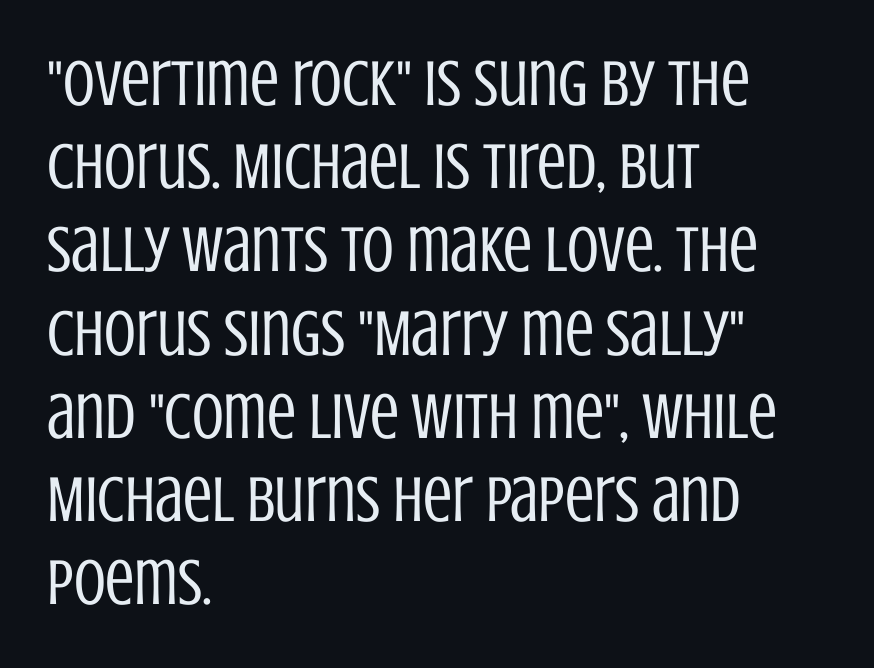
The image shows 65 px regular-weight, condensed sans-serif type, upright; set left-aligned, normal line spacing (1.28x), normal letter spacing, not underlined; low stroke contrast and a large x-height.
